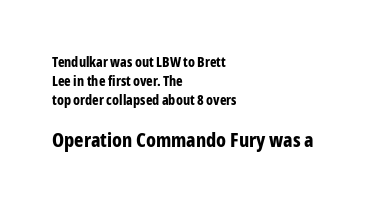
The image shows 20 px bold type, upright; set left-aligned, normal line spacing (1.36x), normal letter spacing, not underlined; the second (bottom) block is 1.43x larger.
